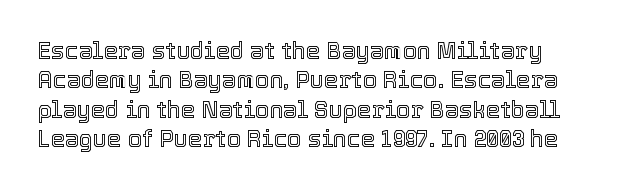
You could call the tracking neutral — neither tight nor loose. The area under the type is left untouched. Every character sits straight up, as roman type does. Leading: standard.
